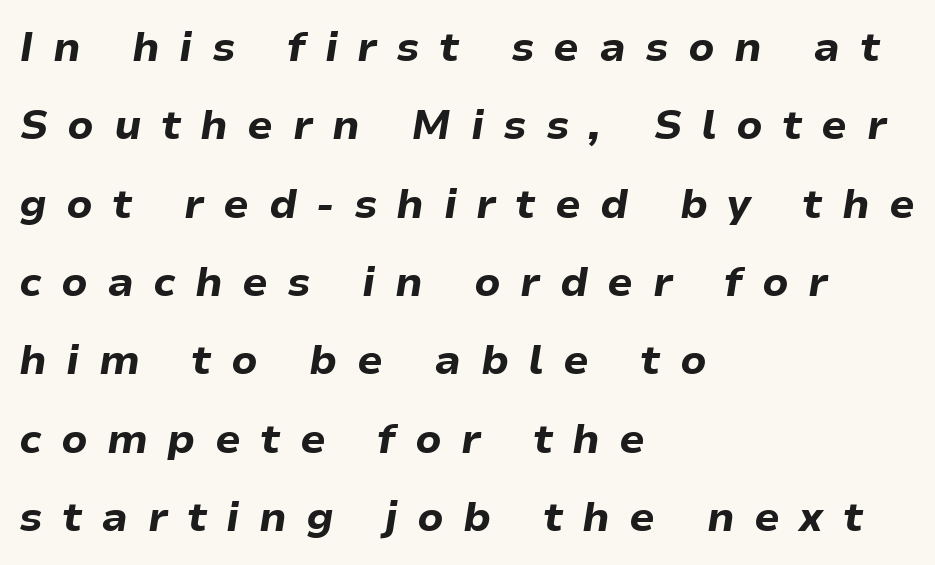
{"italic": "yes", "lean": "right", "slant_degrees": 9, "bold": "yes", "weight": "bold", "width": "normal", "stroke_contrast": "low", "x_height": "medium", "monospaced": "no", "underline": "no", "align": "left", "line_spacing": "loose", "line_spacing_ratio": 1.91, "letter_spacing": "wide", "letter_spacing_em": 0.47, "glyph_px": 41}
